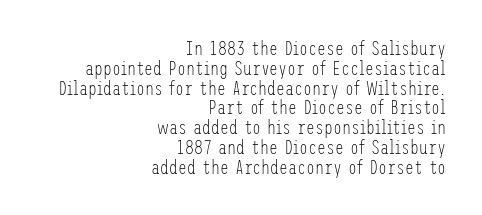
The image shows 20 px text type, upright; set right-aligned, tight line spacing (0.99x), normal letter spacing, not underlined.
